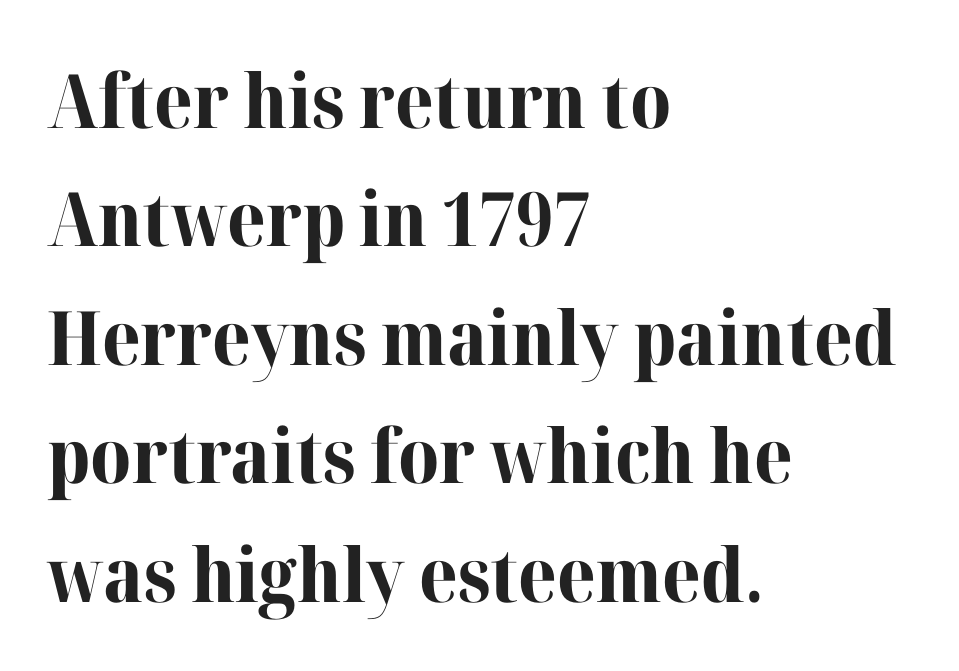
The image shows 75 px bold serif type, upright; set left-aligned, normal line spacing (1.58x), normal letter spacing, not underlined; high stroke contrast and a medium x-height.
